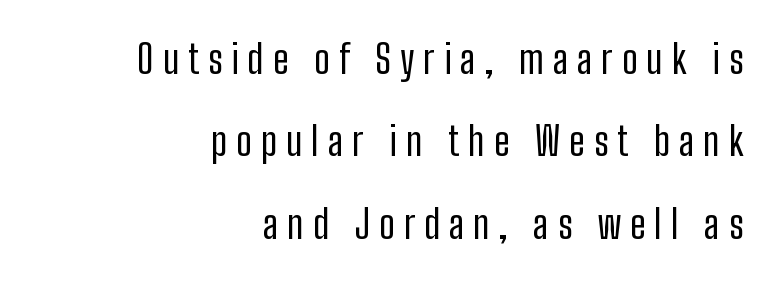
Q: Is the text bold? A: No.
Q: Is the text italic (slanted)? A: No, it is upright.
Q: Is the typeface a serif or a sans-serif typeface? A: Sans-serif.
Q: Is the text underlined? A: No.
Q: How is the paragraph aligned? A: Right-aligned.
Q: Is the spacing between letters normal or unusually wide? A: Unusually wide.
Q: Is the spacing between lines tight, normal or loose? A: Loose.
Q: Width (condensed, normal, or wide)? A: Condensed.
Q: Stroke contrast? A: Low.
Q: x-height? A: Medium.
Q: Monospaced? A: No.
